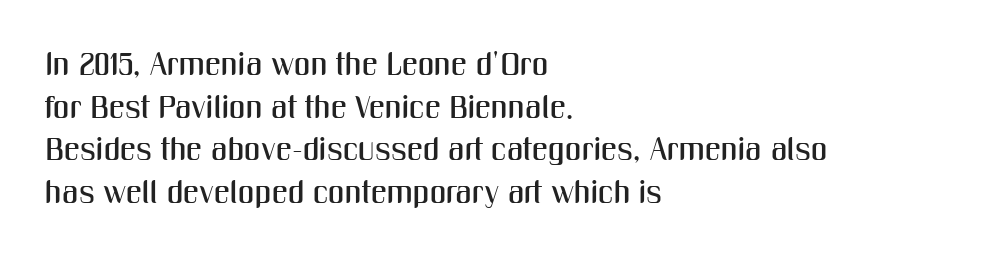
{"serif": "no", "italic": "no", "width": "condensed", "stroke_contrast": "medium", "x_height": "medium", "monospaced": "no", "underline": "no", "align": "left", "line_spacing": "normal", "line_spacing_ratio": 1.33, "letter_spacing": "normal", "letter_spacing_em": 0.0, "glyph_px": 32}
